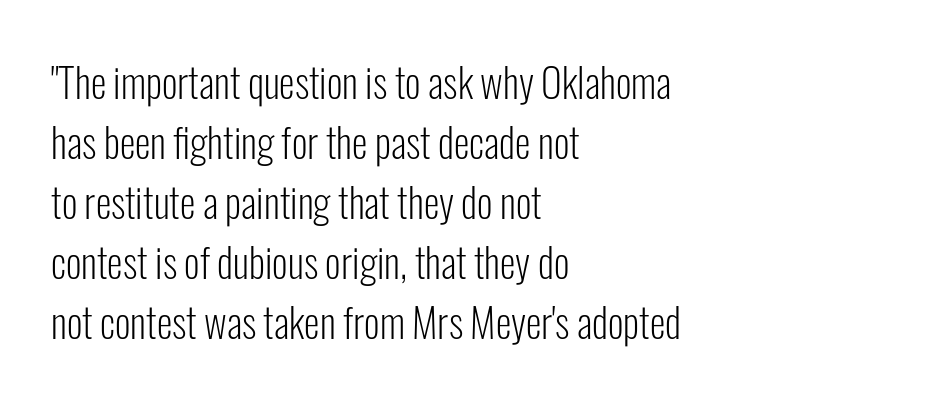
The image shows 40 px light, condensed sans-serif type, upright; set left-aligned, normal line spacing (1.5x), normal letter spacing, not underlined; low stroke contrast and a medium x-height.
